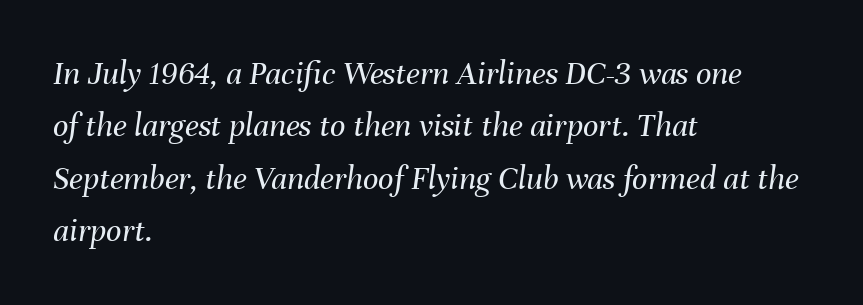
Q: Is the text bold? A: No.
Q: Is the text italic (slanted)? A: Yes, it leans right by about 8 degrees.
Q: Is the text underlined? A: No.
Q: How is the paragraph aligned? A: Left-aligned.
Q: Is the spacing between letters normal or unusually wide? A: Normal.
Q: Is the spacing between lines tight, normal or loose? A: Normal.
Q: Width (condensed, normal, or wide)? A: Normal.
Q: Stroke contrast? A: Medium.
Q: x-height? A: Medium.
Q: Monospaced? A: No.
